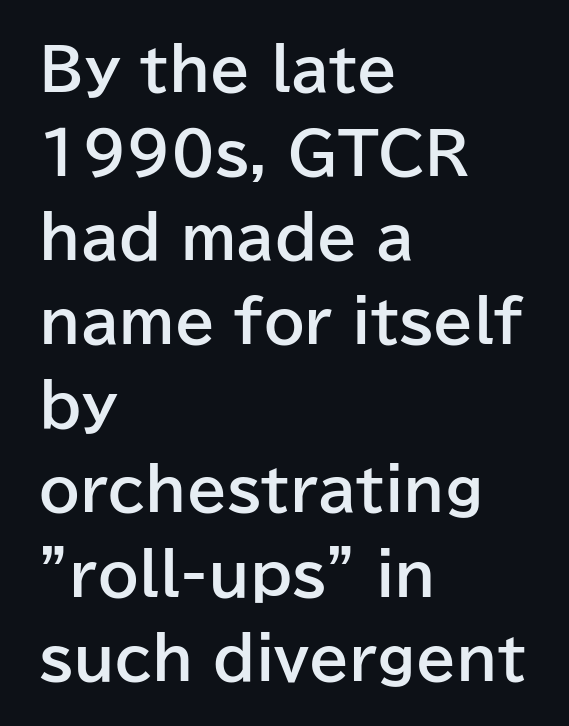
Q: Is the text bold? A: Yes.
Q: Is the text italic (slanted)? A: No, it is upright.
Q: Is the typeface a serif or a sans-serif typeface? A: Sans-serif.
Q: Is the text underlined? A: No.
Q: How is the paragraph aligned? A: Left-aligned.
Q: Is the spacing between letters normal or unusually wide? A: Normal.
Q: Is the spacing between lines tight, normal or loose? A: Normal.
Q: Width (condensed, normal, or wide)? A: Normal.
Q: Stroke contrast? A: Low.
Q: x-height? A: Medium.
Q: Monospaced? A: No.
